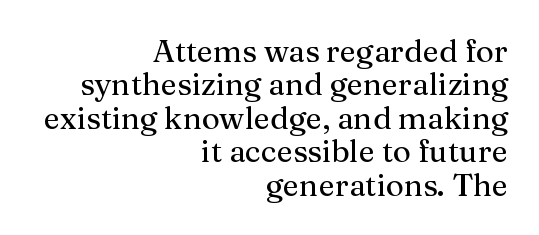
Q: Is the text italic (slanted)? A: No, it is upright.
Q: Is the typeface a serif or a sans-serif typeface? A: Serif.
Q: Is the text underlined? A: No.
Q: How is the paragraph aligned? A: Right-aligned.
Q: Is the spacing between letters normal or unusually wide? A: Normal.
Q: Is the spacing between lines tight, normal or loose? A: Tight.
Q: Width (condensed, normal, or wide)? A: Normal.
Q: Stroke contrast? A: Medium.
Q: x-height? A: Medium.
Q: Monospaced? A: No.
